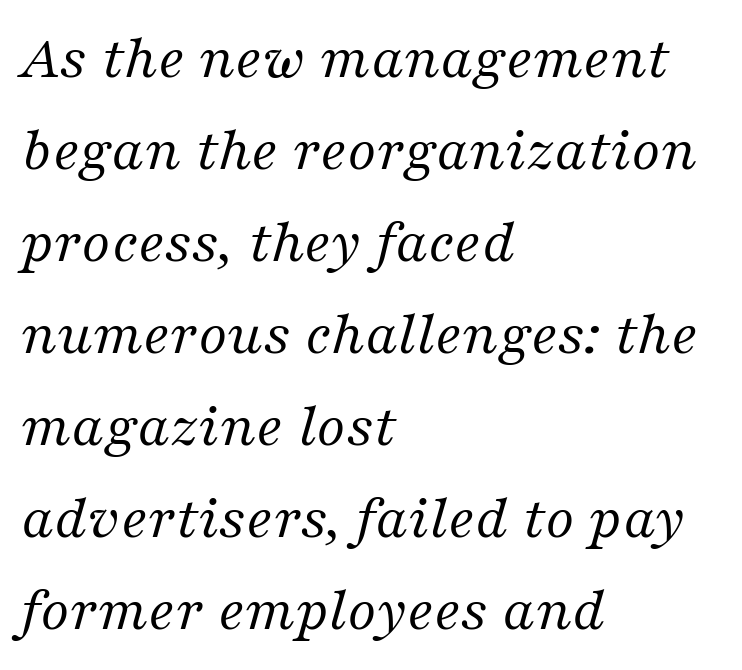
Q: Is the text bold? A: No.
Q: Is the text italic (slanted)? A: Yes, it leans right by about 16 degrees.
Q: Is the typeface a serif or a sans-serif typeface? A: Serif.
Q: Is the text underlined? A: No.
Q: How is the paragraph aligned? A: Left-aligned.
Q: Is the spacing between letters normal or unusually wide? A: Normal.
Q: Is the spacing between lines tight, normal or loose? A: Normal.
Q: Width (condensed, normal, or wide)? A: Normal.
Q: Stroke contrast? A: Medium.
Q: x-height? A: Medium.
Q: Monospaced? A: No.
